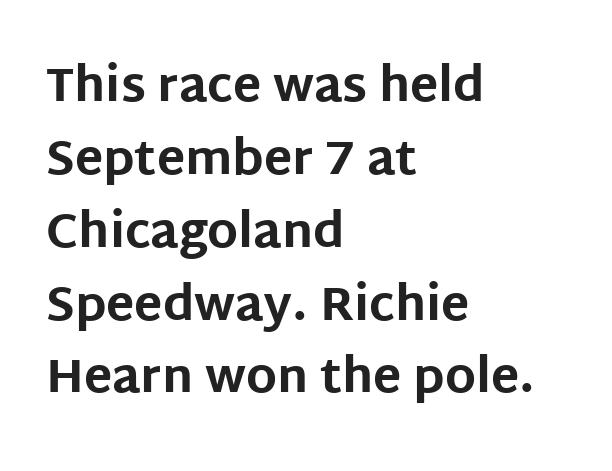
Nothing unusual about the tracking: characters are spaced as the font intends. In terms of posture, this sample is upright. Look at the bottom of the vertical strokes: they stop flat, with no serifs. Evenly set lines give the paragraph a standard silhouette.
